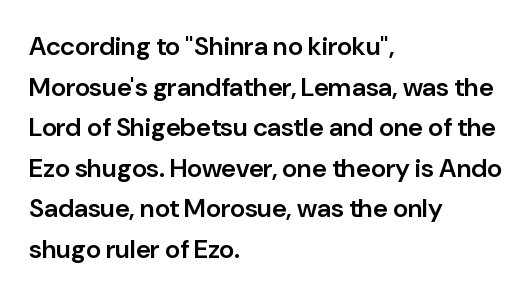
The image shows 26 px text type, upright; set left-aligned, normal line spacing (1.56x), normal letter spacing, not underlined.
